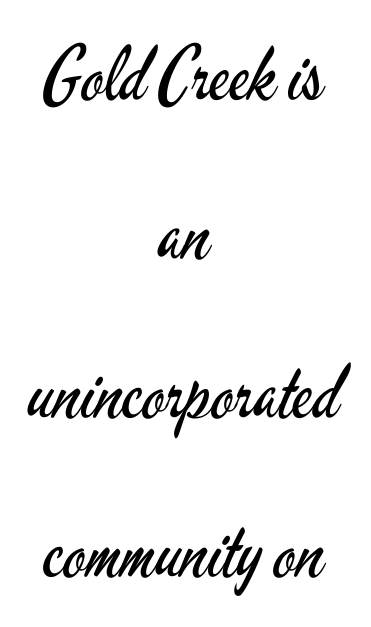
The foot of each line stays bare and open. Visually the block forms a symmetrical silhouette, jagged on both flanks. Between one letter and the next there's only the usual sliver of space.
